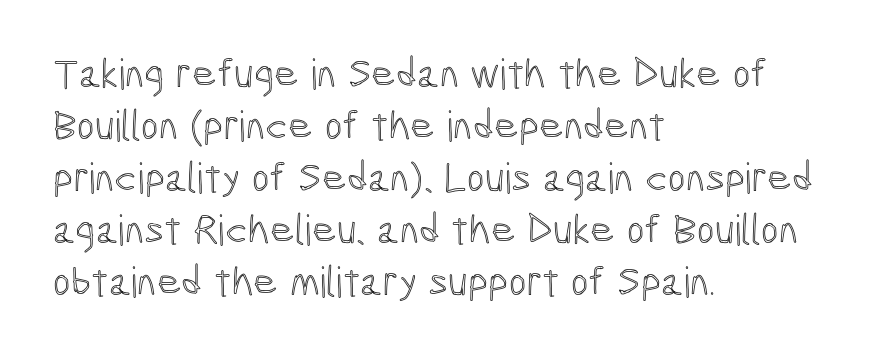
Looks like regular typesetting: each glyph gets only the width it needs. Italic: no, the glyphs are upright roman. The words here are not underlined. Standard letterfit; no display-style spreading of the glyphs. Casual observation: everything's shoved over to the left.
